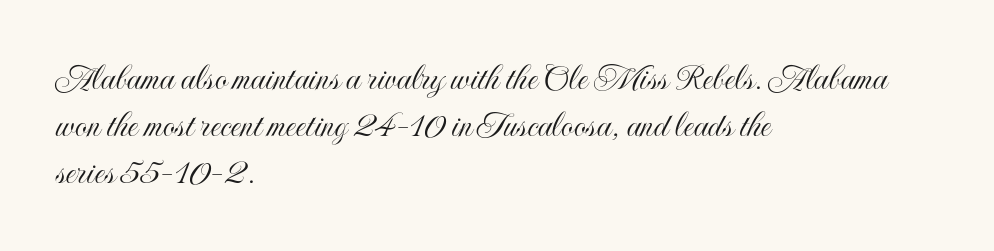
The words here are not underlined. Glyph-to-glyph distance matches everyday printed text. Which margin do the lines hug? The left one — the right edge is uneven. The rendering uses natural spacing where letterforms have individual widths.
